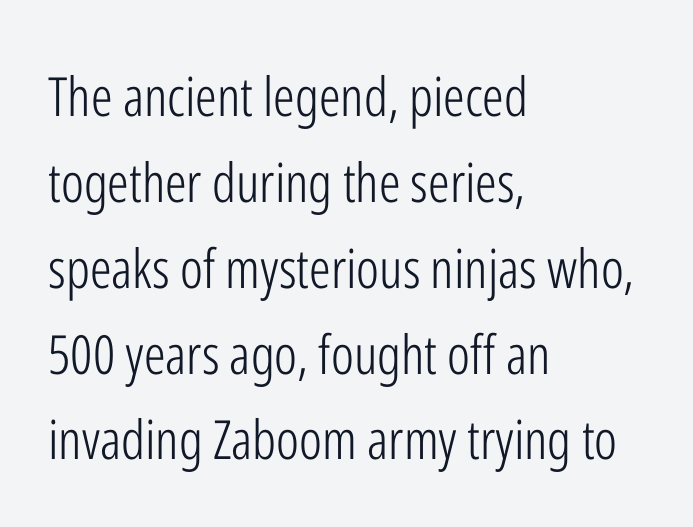
Q: Is the text bold? A: No.
Q: Is the text italic (slanted)? A: No, it is upright.
Q: Is the typeface a serif or a sans-serif typeface? A: Sans-serif.
Q: Is the text underlined? A: No.
Q: How is the paragraph aligned? A: Left-aligned.
Q: Is the spacing between letters normal or unusually wide? A: Normal.
Q: Is the spacing between lines tight, normal or loose? A: Normal.
Q: Width (condensed, normal, or wide)? A: Condensed.
Q: Stroke contrast? A: Low.
Q: x-height? A: Medium.
Q: Monospaced? A: No.
